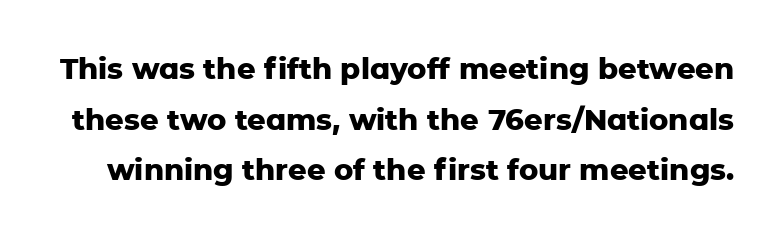
{"serif": "no", "italic": "no", "bold": "yes", "weight": "heavy", "width": "normal", "stroke_contrast": "low", "x_height": "medium", "monospaced": "no", "underline": "no", "line_spacing_ratio": 1.75, "letter_spacing": "normal", "letter_spacing_em": 0.0, "glyph_px": 29}
